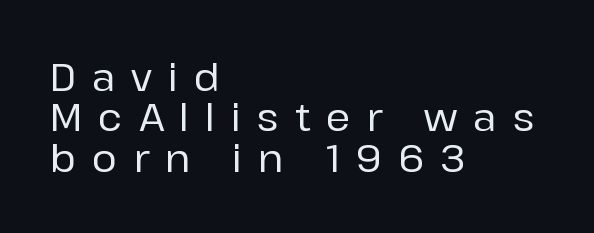
{"serif": "no", "italic": "no", "width": "normal", "stroke_contrast": "low", "x_height": "medium", "monospaced": "no", "underline": "no", "align": "left", "line_spacing": "tight", "line_spacing_ratio": 1.06, "letter_spacing": "wide", "letter_spacing_em": 0.42, "glyph_px": 38}
